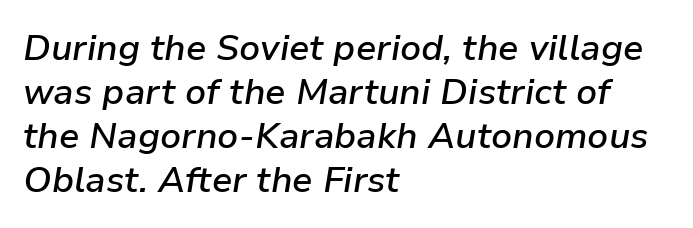
The image shows 36 px semibold type, italic (leaning right); set left-aligned, line spacing 1.22x, normal letter spacing, not underlined; low stroke contrast and a medium x-height.
